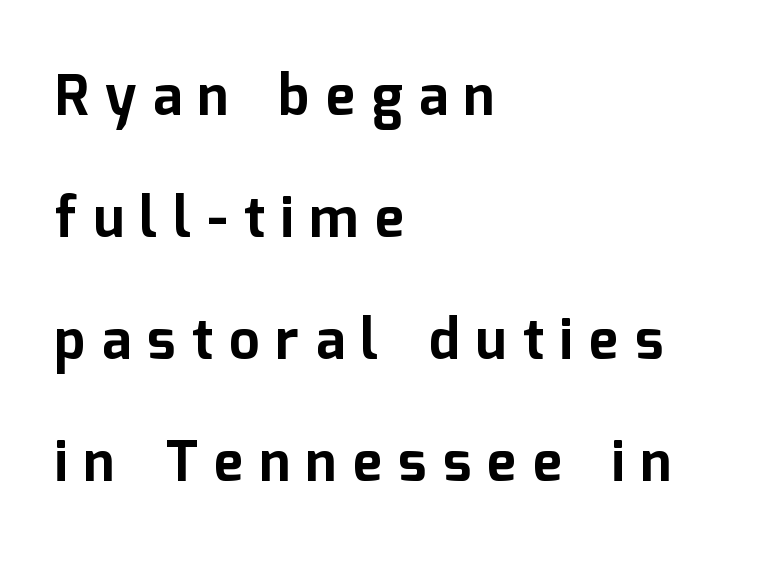
{"serif": "no", "italic": "no", "bold": "yes", "weight": "bold", "width": "normal", "stroke_contrast": "low", "x_height": "medium", "monospaced": "no", "underline": "no", "align": "left", "line_spacing": "loose", "line_spacing_ratio": 2.22, "letter_spacing": "wide", "letter_spacing_em": 0.3, "glyph_px": 55}
